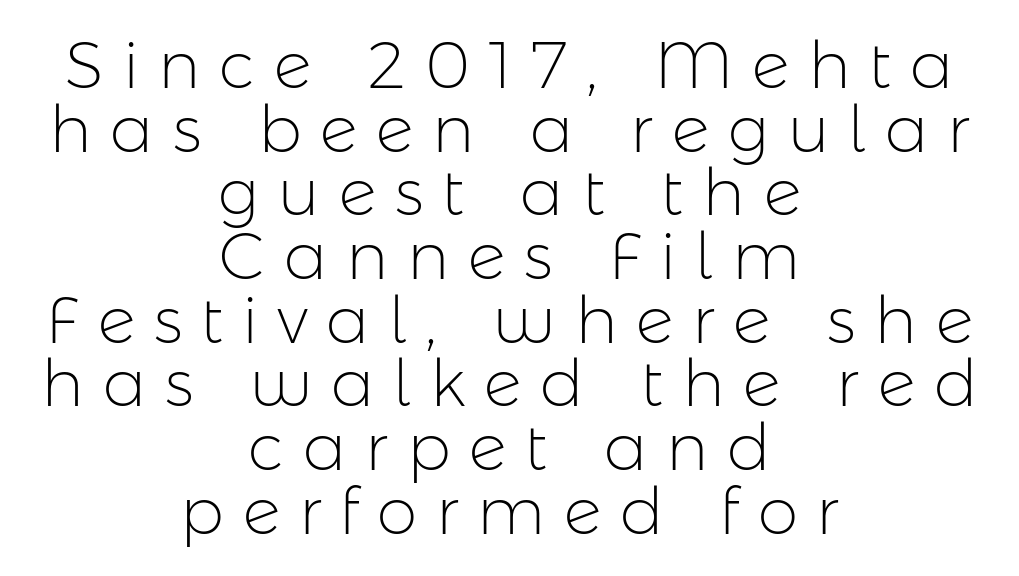
{"serif": "no", "italic": "no", "bold": "no", "weight": "light", "width": "normal", "stroke_contrast": "low", "x_height": "medium", "monospaced": "no", "underline": "no", "align": "center", "line_spacing": "tight", "line_spacing_ratio": 0.98, "letter_spacing": "wide", "letter_spacing_em": 0.29, "glyph_px": 65}
